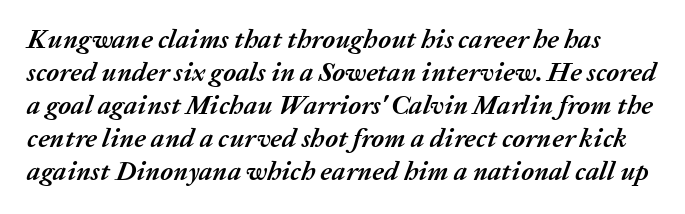
Look at the stroke-to-counter ratio: heavy, a bold. If you drew a line through each stem, it would be angled. Quick note: underline off. Spacing between characters is what you'd get straight out of the box.
